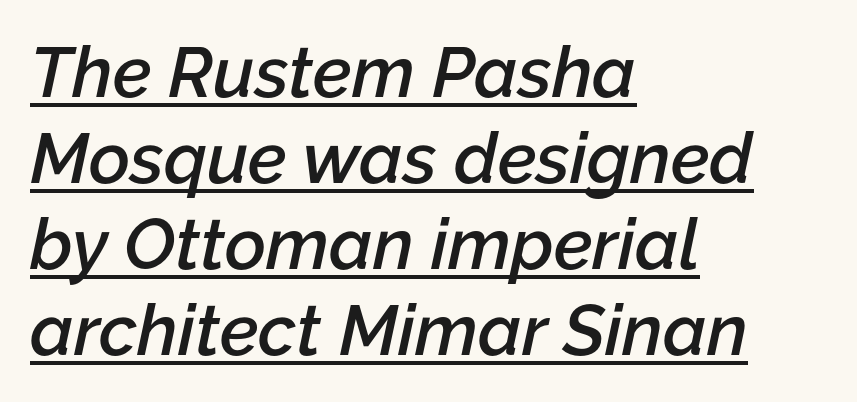
Q: Is the text bold? A: Semi-bold.
Q: Is the text italic (slanted)? A: Yes, it leans right by about 12 degrees.
Q: Is the text underlined? A: Yes.
Q: How is the paragraph aligned? A: Left-aligned.
Q: Is the spacing between letters normal or unusually wide? A: Normal.
Q: Width (condensed, normal, or wide)? A: Normal.
Q: Stroke contrast? A: Low.
Q: x-height? A: Medium.
Q: Monospaced? A: No.
